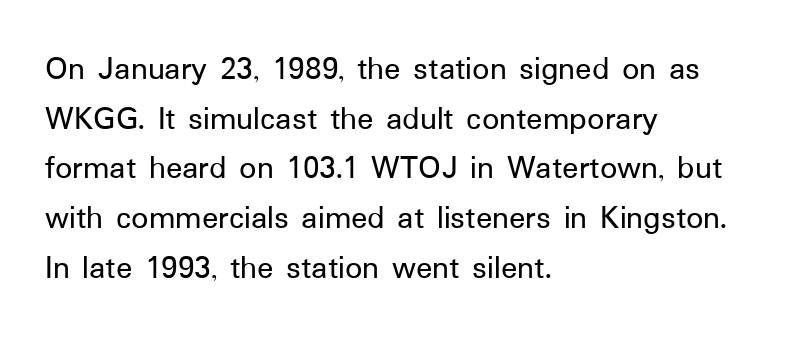
Q: Is the text italic (slanted)? A: No, it is upright.
Q: Is the typeface a serif or a sans-serif typeface? A: Sans-serif.
Q: Is the text underlined? A: No.
Q: How is the paragraph aligned? A: Left-aligned.
Q: Is the spacing between letters normal or unusually wide? A: Normal.
Q: Is the spacing between lines tight, normal or loose? A: Normal.
Q: Width (condensed, normal, or wide)? A: Normal.
Q: Stroke contrast? A: Low.
Q: x-height? A: Medium.
Q: Monospaced? A: No.
